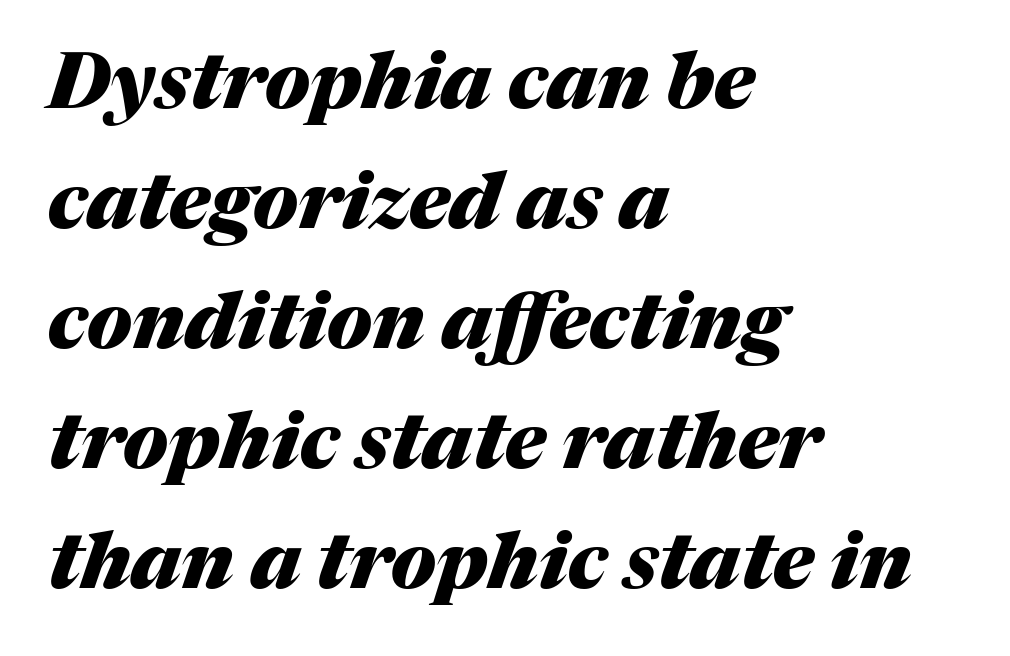
Q: Is the text bold? A: Yes.
Q: Is the text italic (slanted)? A: Yes, it leans right by about 17 degrees.
Q: Is the text underlined? A: No.
Q: How is the paragraph aligned? A: Left-aligned.
Q: Is the spacing between letters normal or unusually wide? A: Normal.
Q: Is the spacing between lines tight, normal or loose? A: Normal.
Q: Width (condensed, normal, or wide)? A: Normal.
Q: Stroke contrast? A: Medium.
Q: x-height? A: Medium.
Q: Monospaced? A: No.
